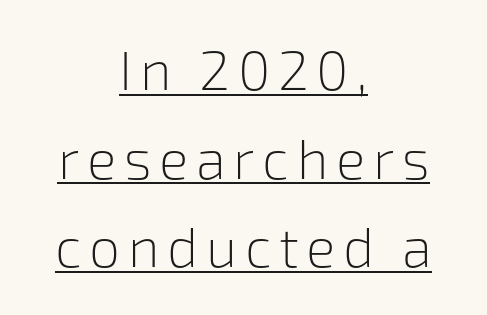
Horizontal bands of white between lines are of average thickness. What kind of face is this? One without serifs — a sans. These lines are rendered in a variable-pitch font. Italic? Not at all — the glyphs are vertical. A continuous stroke trails under the words, as in a hyperlink.
